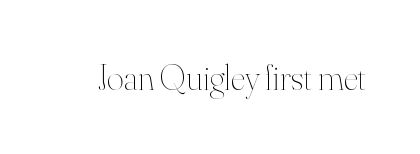
{"italic": "no", "bold": "no", "weight": "thin", "width": "normal", "stroke_contrast": "high", "x_height": "small", "monospaced": "no", "underline": "no", "letter_spacing": "normal", "letter_spacing_em": 0.0, "glyph_px": 36}
